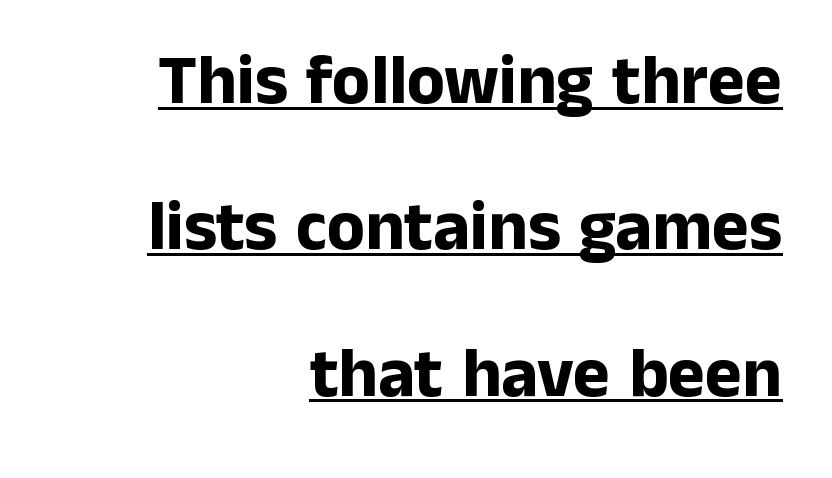
Q: Is the text bold? A: Yes.
Q: Is the text italic (slanted)? A: No, it is upright.
Q: Is the typeface a serif or a sans-serif typeface? A: Sans-serif.
Q: Is the text underlined? A: Yes.
Q: How is the paragraph aligned? A: Right-aligned.
Q: Is the spacing between letters normal or unusually wide? A: Normal.
Q: Is the spacing between lines tight, normal or loose? A: Loose.
Q: Width (condensed, normal, or wide)? A: Normal.
Q: Stroke contrast? A: Low.
Q: x-height? A: Medium.
Q: Monospaced? A: No.
